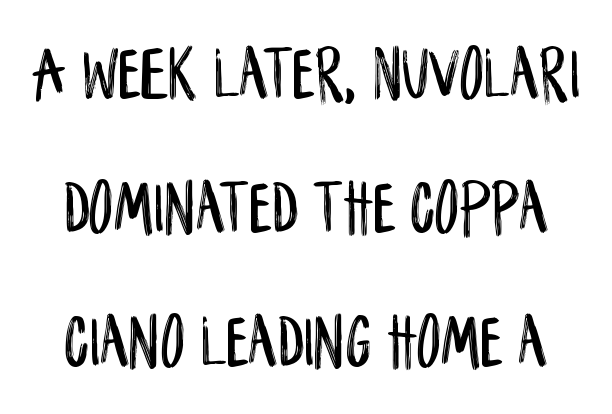
Each letter keeps its own natural width here, so spacing adapts to shape. A bare baseline throughout the passage. Italic? Not at all — the glyphs are vertical. Here the glyphs are tracked normally, forming tight word shapes. Each letter's strokes conclude bluntly, with no projecting serifs.
